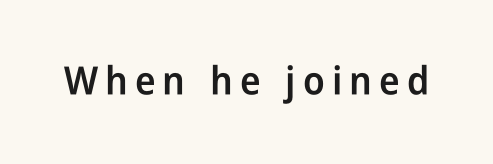
{"serif": "no", "italic": "no", "bold": "semi", "weight": "semibold", "width": "condensed", "stroke_contrast": "low", "x_height": "medium", "monospaced": "no", "underline": "no", "glyph_px": 39}
